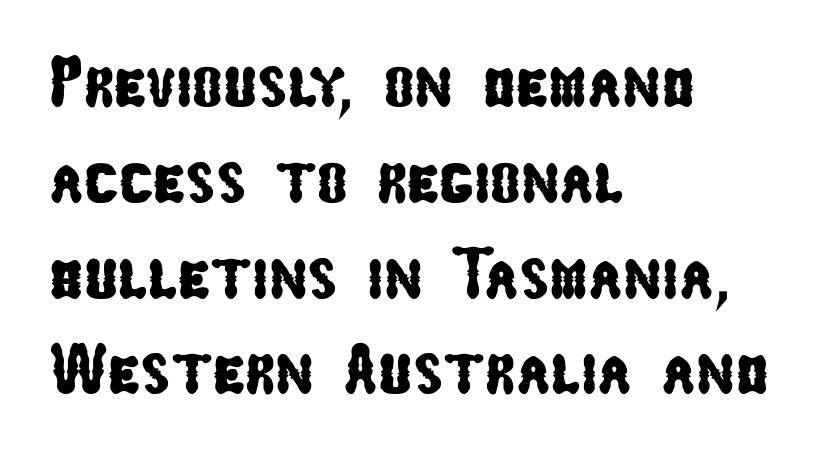
The rendering anchors every line to the left-hand side. In terms of leading, this rendering sits right in the middle. A typesetter would call this proportional, since set widths differ per character. The foot of each line stays bare and open.
